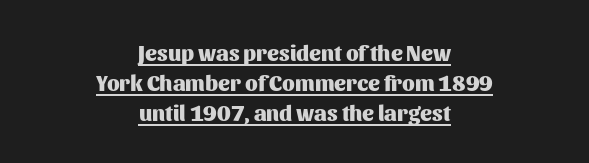
The line texture is even and compact thanks to regular tracking. A full-strength bold gives these letters their thick strokes. Alignment: centered. Interline gaps are of average width in this sample. Underline: present. If you drew a line through each stem, it would be perfectly vertical.
